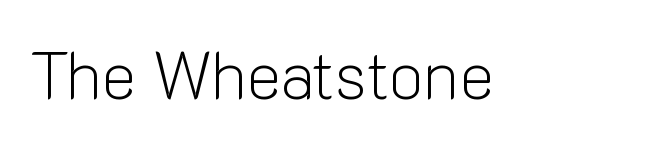
{"serif": "no", "italic": "no", "bold": "no", "weight": "light", "width": "normal", "stroke_contrast": "low", "x_height": "medium", "monospaced": "no", "underline": "no", "letter_spacing": "normal", "letter_spacing_em": 0.0, "glyph_px": 66}
